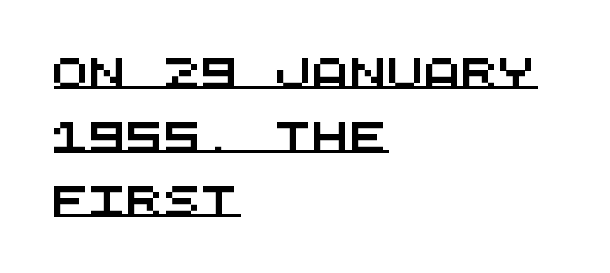
Q: Is the typeface a serif or a sans-serif typeface? A: Sans-serif.
Q: Is the text underlined? A: Yes.
Q: How is the paragraph aligned? A: Left-aligned.
Q: Is the spacing between letters normal or unusually wide? A: Normal.
Q: Is the spacing between lines tight, normal or loose? A: Loose.
Q: Width (condensed, normal, or wide)? A: Wide.
Q: Stroke contrast? A: Medium.
Q: x-height? A: Large.
Q: Monospaced? A: Yes.
